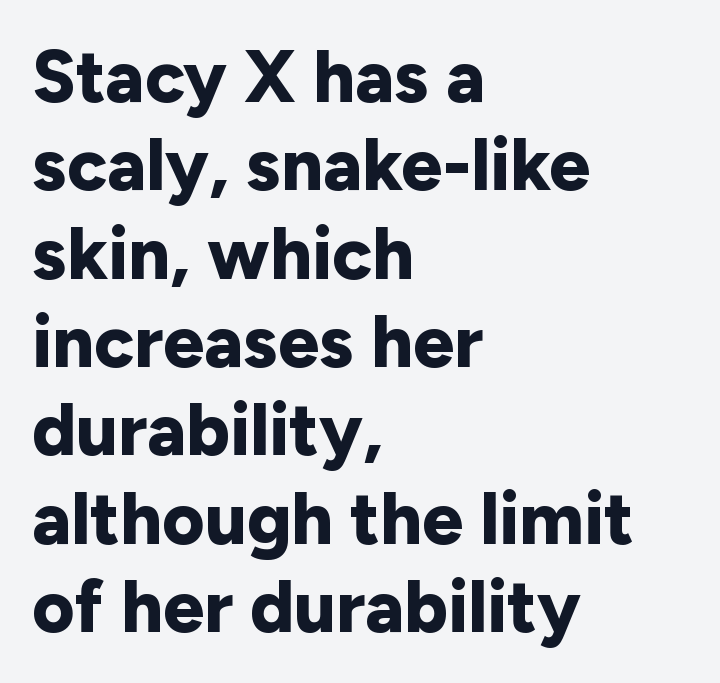
{"serif": "no", "italic": "no", "bold": "yes", "weight": "bold", "width": "normal", "stroke_contrast": "low", "x_height": "medium", "monospaced": "no", "underline": "no", "align": "left", "line_spacing_ratio": 1.21, "letter_spacing": "normal", "letter_spacing_em": 0.0, "glyph_px": 73}
